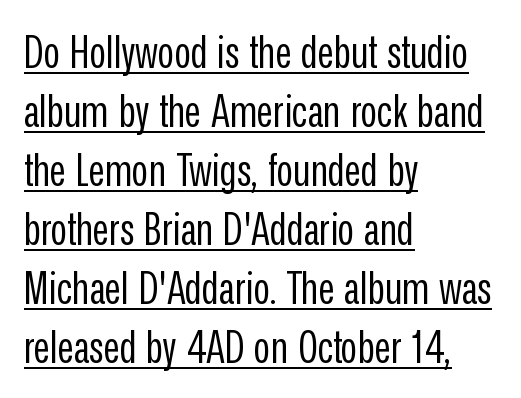
{"serif": "no", "italic": "no", "bold": "no", "weight": "regular", "width": "condensed", "stroke_contrast": "low", "x_height": "medium", "monospaced": "no", "underline": "yes", "align": "left", "line_spacing": "normal", "line_spacing_ratio": 1.31, "letter_spacing": "normal", "letter_spacing_em": 0.0, "glyph_px": 45}
